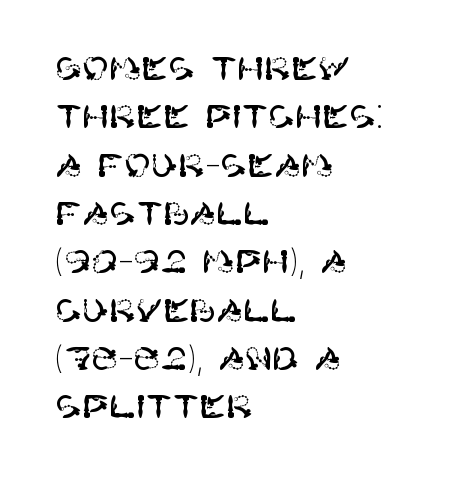
Q: Is the text italic (slanted)? A: No, it is upright.
Q: Is the typeface a serif or a sans-serif typeface? A: Sans-serif.
Q: Is the text underlined? A: No.
Q: How is the paragraph aligned? A: Left-aligned.
Q: Is the spacing between letters normal or unusually wide? A: Normal.
Q: Is the spacing between lines tight, normal or loose? A: Normal.
Q: Width (condensed, normal, or wide)? A: Normal.
Q: Stroke contrast? A: High.
Q: x-height? A: Large.
